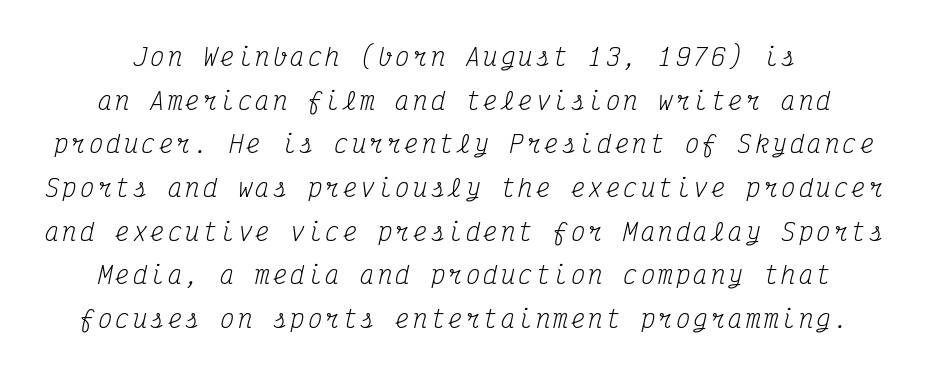
{"italic": "yes", "lean": "right", "slant_degrees": 12, "bold": "no", "underline": "no", "line_spacing_ratio": 1.82, "glyph_px": 24}
